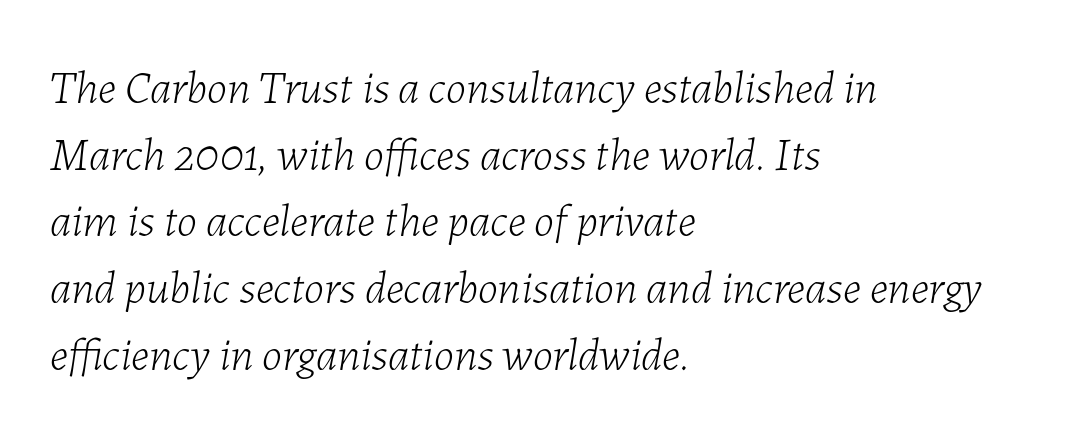
The image shows 46 px light type, italic (leaning right); set left-aligned, normal line spacing (1.45x), normal letter spacing, not underlined; low stroke contrast and a medium x-height.
